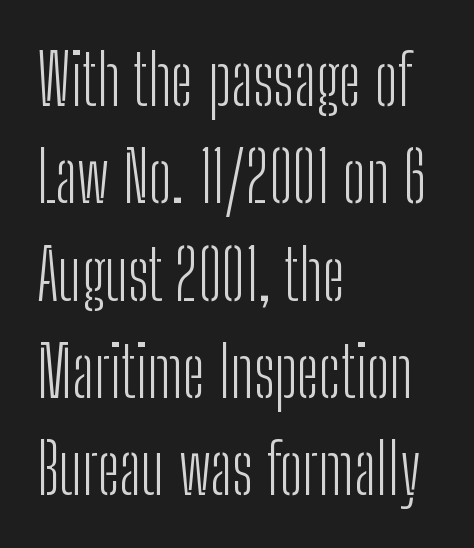
The image shows 70 px light, condensed sans-serif type, upright; set left-aligned, normal line spacing (1.39x), normal letter spacing, not underlined; low stroke contrast and a medium x-height.
